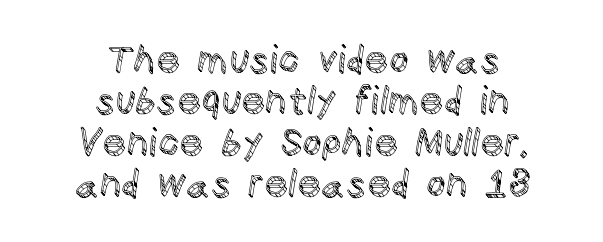
{"width": "normal", "x_height": "large", "monospaced": "no", "underline": "no", "align": "center", "line_spacing": "tight", "line_spacing_ratio": 1.09, "letter_spacing": "normal", "letter_spacing_em": 0.0, "glyph_px": 38}
